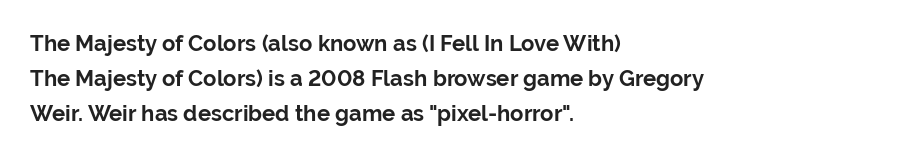
The image shows 22 px bold type, upright; set left-aligned, normal line spacing (1.59x), normal letter spacing, not underlined.
